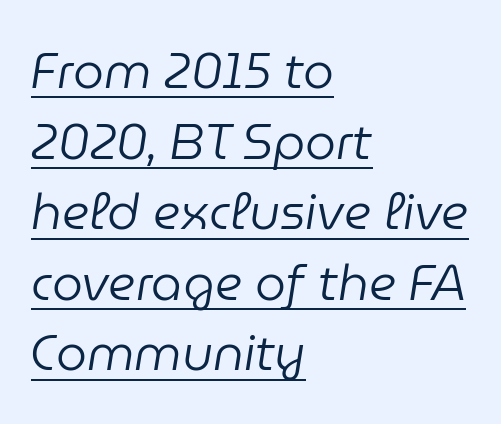
The image shows 49 px regular-weight type, italic (leaning right); set left-aligned, normal line spacing (1.44x), normal letter spacing, underlined; low stroke contrast and a medium x-height.
